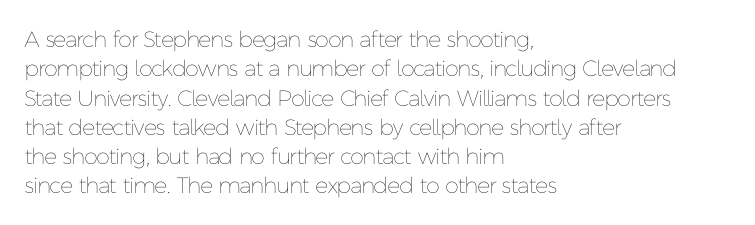
Q: Is the text bold? A: No.
Q: Is the text italic (slanted)? A: No, it is upright.
Q: Is the text underlined? A: No.
Q: How is the paragraph aligned? A: Left-aligned.
Q: Is the spacing between letters normal or unusually wide? A: Normal.
Q: Is the spacing between lines tight, normal or loose? A: Normal.
